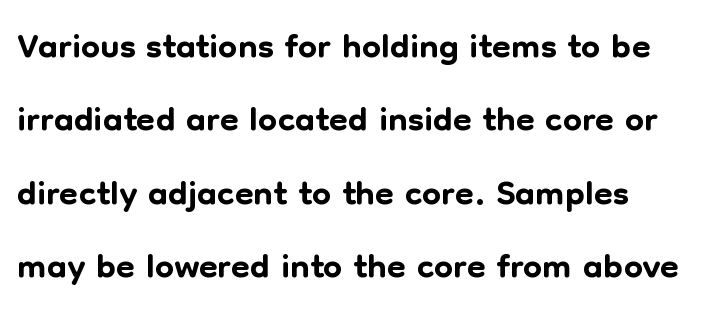
{"serif": "no", "italic": "no", "width": "normal", "stroke_contrast": "low", "x_height": "medium", "monospaced": "no", "underline": "no", "align": "left", "line_spacing": "normal", "line_spacing_ratio": 1.36, "letter_spacing": "normal", "letter_spacing_em": 0.0, "glyph_px": 54}
